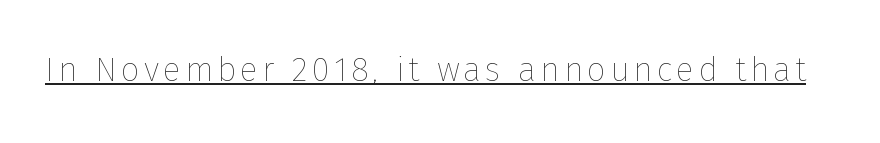
The image shows 34 px thin type, upright; set underlined; low stroke contrast and a medium x-height.
